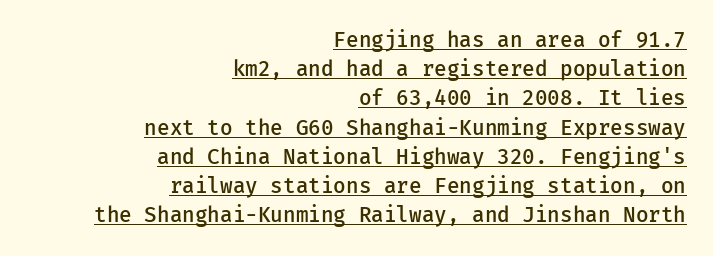
{"italic": "no", "bold": "semi", "underline": "yes", "align": "right", "line_spacing": "normal", "line_spacing_ratio": 1.39, "letter_spacing": "normal", "letter_spacing_em": 0.0, "glyph_px": 21}
